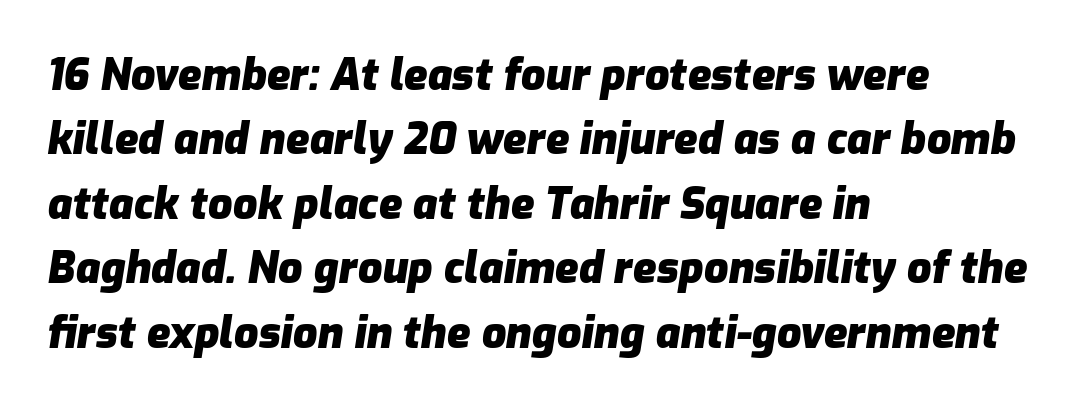
{"italic": "yes", "lean": "right", "slant_degrees": 9, "bold": "yes", "weight": "heavy", "width": "normal", "stroke_contrast": "low", "x_height": "medium", "monospaced": "no", "underline": "no", "align": "left", "line_spacing": "normal", "line_spacing_ratio": 1.5, "letter_spacing": "normal", "letter_spacing_em": 0.0, "glyph_px": 43}
